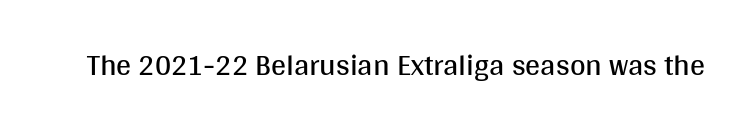
The image shows 30 px regular-weight sans-serif type, upright; set normal letter spacing, not underlined; medium stroke contrast and a large x-height.
